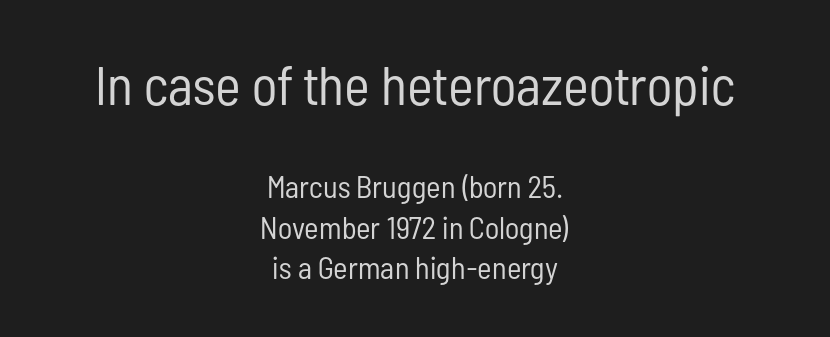
Quick note: interline space is typical. No extra ink here — the face is not bold. The foot of each line stays bare and open. The font's upright variant was chosen for this text. The passage shown is typeset with a sans-serif family. The passage shown has conventional tracking throughout.
